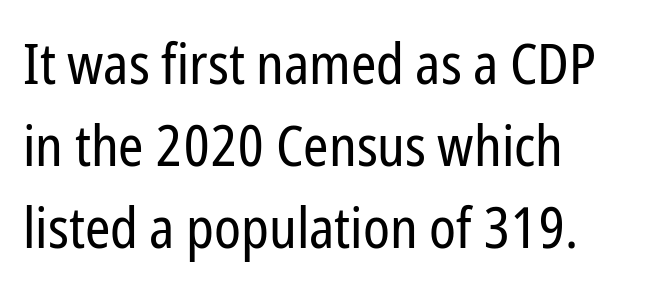
Stems and bowls with no extra thickness — not bold. Compared with typical paragraphs, the rows here are spaced about the same. Is this a fixed-width face? No — the glyphs have proportional, varying widths. The font's upright variant was chosen for this text. Characters follow at the spacing the type designer built in.
